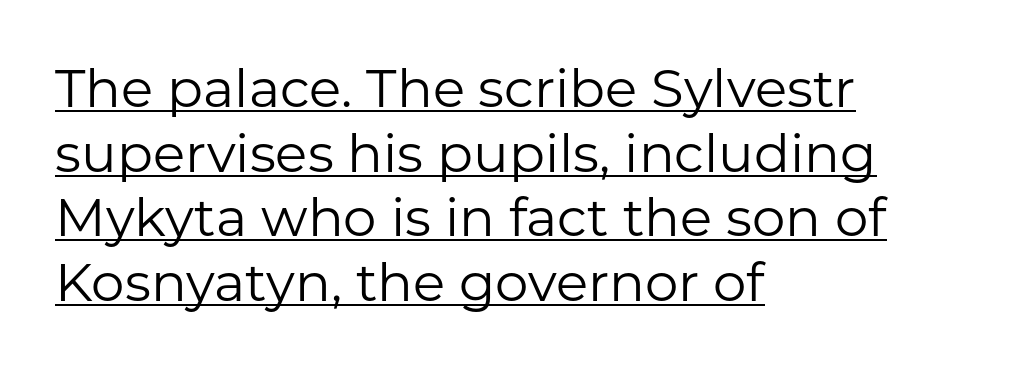
Q: Is the text bold? A: No.
Q: Is the text italic (slanted)? A: No, it is upright.
Q: Is the typeface a serif or a sans-serif typeface? A: Sans-serif.
Q: Is the text underlined? A: Yes.
Q: How is the paragraph aligned? A: Left-aligned.
Q: Is the spacing between letters normal or unusually wide? A: Normal.
Q: Width (condensed, normal, or wide)? A: Normal.
Q: Stroke contrast? A: Low.
Q: x-height? A: Medium.
Q: Monospaced? A: No.
